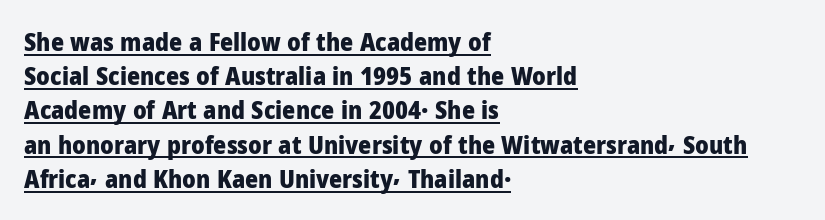
Q: Is the text bold? A: Yes.
Q: Is the text italic (slanted)? A: No, it is upright.
Q: Is the text underlined? A: Yes.
Q: How is the paragraph aligned? A: Left-aligned.
Q: Is the spacing between letters normal or unusually wide? A: Normal.
Q: Is the spacing between lines tight, normal or loose? A: Normal.
